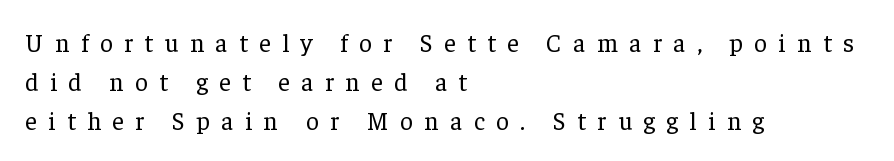
{"italic": "no", "bold": "no", "underline": "no", "align": "left", "line_spacing": "normal", "line_spacing_ratio": 1.56, "letter_spacing": "wide", "letter_spacing_em": 0.46, "glyph_px": 25}
